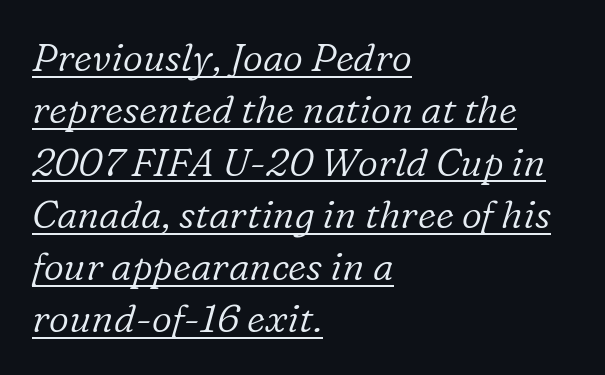
{"serif": "yes", "italic": "yes", "lean": "right", "slant_degrees": 16, "bold": "no", "weight": "light", "width": "normal", "stroke_contrast": "low", "x_height": "medium", "monospaced": "no", "underline": "yes", "align": "left", "line_spacing": "normal", "line_spacing_ratio": 1.34, "letter_spacing": "normal", "letter_spacing_em": 0.0, "glyph_px": 39}
